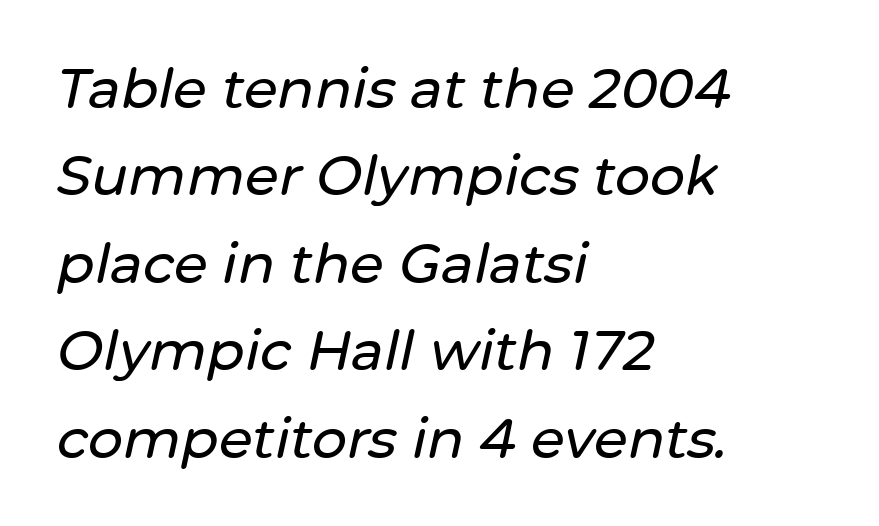
The image shows 55 px text type, italic (leaning right); set left-aligned, normal line spacing (1.59x), normal letter spacing, not underlined; low stroke contrast and a medium x-height.
